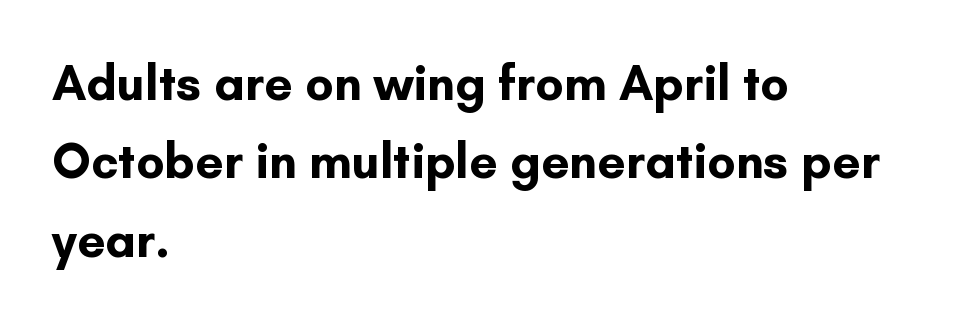
Q: Is the text bold? A: Yes.
Q: Is the text italic (slanted)? A: No, it is upright.
Q: Is the typeface a serif or a sans-serif typeface? A: Sans-serif.
Q: Is the text underlined? A: No.
Q: How is the paragraph aligned? A: Left-aligned.
Q: Is the spacing between letters normal or unusually wide? A: Normal.
Q: Is the spacing between lines tight, normal or loose? A: Normal.
Q: Width (condensed, normal, or wide)? A: Normal.
Q: Stroke contrast? A: Low.
Q: x-height? A: Small.
Q: Monospaced? A: No.
